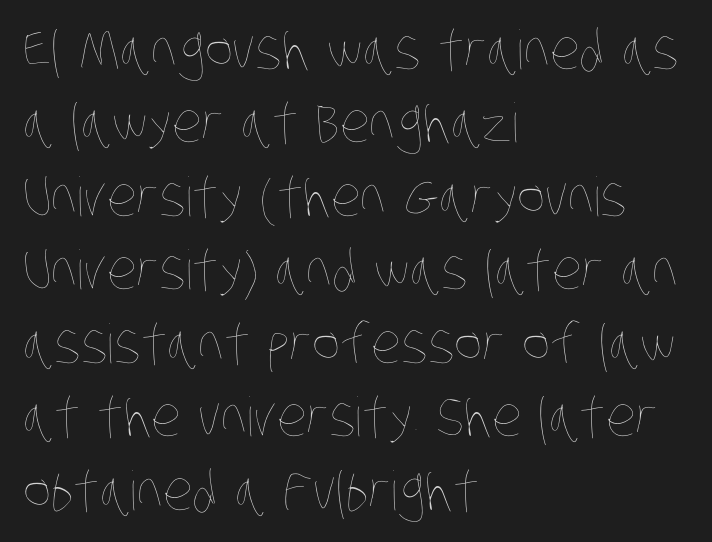
Q: Is the text bold? A: No.
Q: Is the text underlined? A: No.
Q: How is the paragraph aligned? A: Left-aligned.
Q: Is the spacing between letters normal or unusually wide? A: Normal.
Q: Is the spacing between lines tight, normal or loose? A: Normal.
Q: Width (condensed, normal, or wide)? A: Condensed.
Q: Stroke contrast? A: Low.
Q: x-height? A: Large.
Q: Monospaced? A: No.
